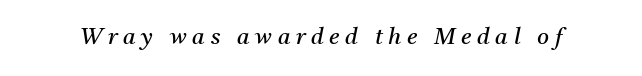
This reads as an unemphasized weight, regular at the heaviest. Letters rest on an invisible, unmarked baseline. Spacing between characters has been opened up far beyond the box default. Yep, that's italic — everything's leaning.
